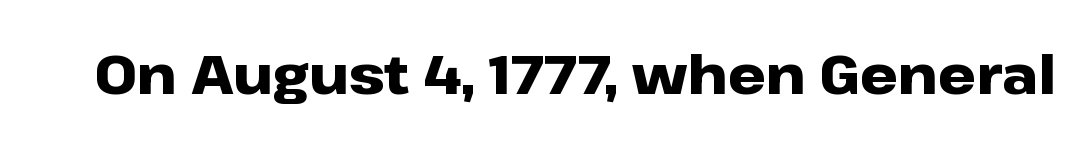
The image shows 54 px heavy, wide sans-serif type, upright; set normal letter spacing, not underlined; low stroke contrast and a medium x-height.
